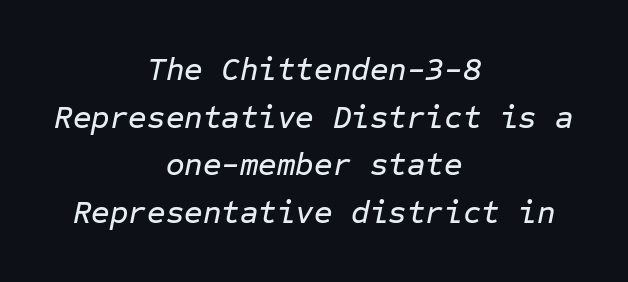
Q: Is the text italic (slanted)? A: Yes, it leans right by about 12 degrees.
Q: Is the text underlined? A: No.
Q: How is the paragraph aligned? A: Centered.
Q: Is the spacing between letters normal or unusually wide? A: Normal.
Q: Is the spacing between lines tight, normal or loose? A: Normal.
Q: Width (condensed, normal, or wide)? A: Normal.
Q: Stroke contrast? A: Low.
Q: x-height? A: Medium.
Q: Monospaced? A: Yes.
